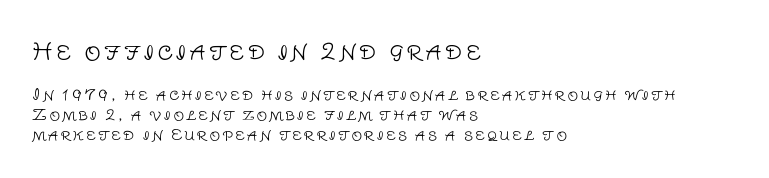
{"bold": "no", "underline": "no", "align": "left", "line_spacing": "normal", "line_spacing_ratio": 1.36, "larger_block": "first", "size_ratio": 1.53, "glyph_px": 23}
